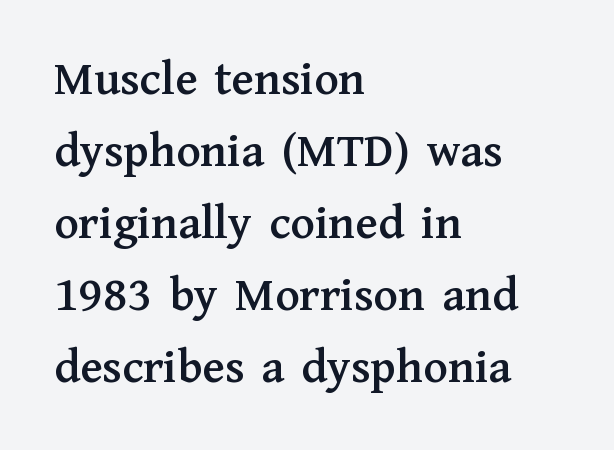
Q: Is the text italic (slanted)? A: No, it is upright.
Q: Is the typeface a serif or a sans-serif typeface? A: Serif.
Q: Is the text underlined? A: No.
Q: How is the paragraph aligned? A: Left-aligned.
Q: Is the spacing between letters normal or unusually wide? A: Normal.
Q: Is the spacing between lines tight, normal or loose? A: Normal.
Q: Width (condensed, normal, or wide)? A: Normal.
Q: Stroke contrast? A: Medium.
Q: x-height? A: Medium.
Q: Monospaced? A: No.
